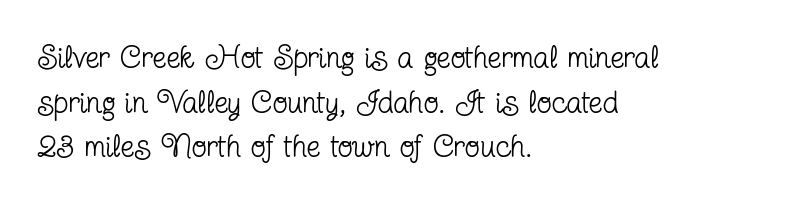
{"serif": "yes", "italic": "no", "bold": "no", "weight": "regular", "width": "condensed", "stroke_contrast": "low", "x_height": "medium", "monospaced": "no", "underline": "no", "align": "left", "line_spacing": "normal", "line_spacing_ratio": 1.44, "letter_spacing": "normal", "letter_spacing_em": 0.0, "glyph_px": 31}
